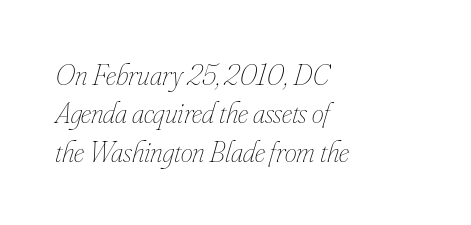
The image shows 30 px thin, condensed type, italic (leaning right); set left-aligned, normal line spacing (1.28x), normal letter spacing, not underlined; low stroke contrast and a small x-height.
